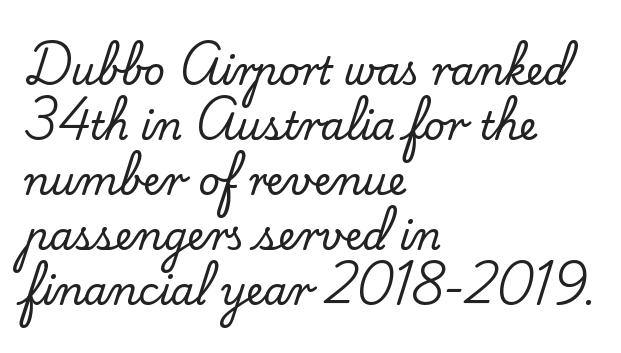
The image shows 38 px serif type; set left-aligned, normal line spacing (1.45x), normal letter spacing, not underlined; low stroke contrast and a small x-height.
